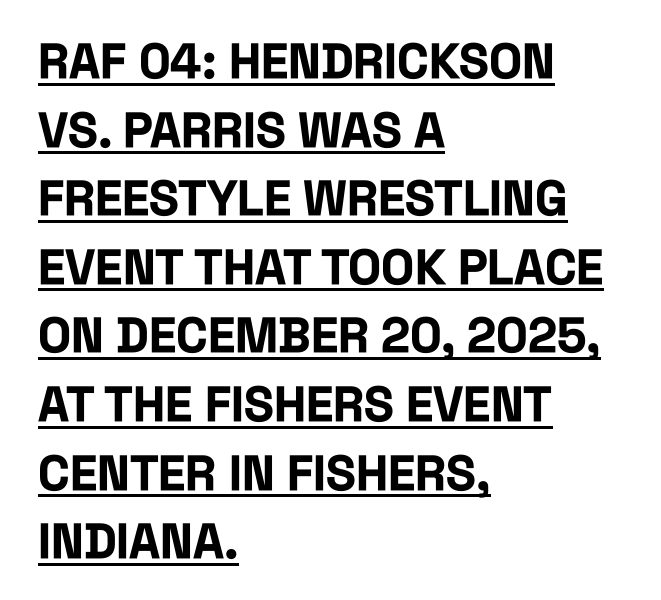
Q: Is the text bold? A: Yes.
Q: Is the text italic (slanted)? A: No, it is upright.
Q: Is the typeface a serif or a sans-serif typeface? A: Sans-serif.
Q: Is the text underlined? A: Yes.
Q: How is the paragraph aligned? A: Left-aligned.
Q: Is the spacing between letters normal or unusually wide? A: Normal.
Q: Is the spacing between lines tight, normal or loose? A: Normal.
Q: Width (condensed, normal, or wide)? A: Condensed.
Q: Stroke contrast? A: Low.
Q: x-height? A: Large.
Q: Monospaced? A: No.
